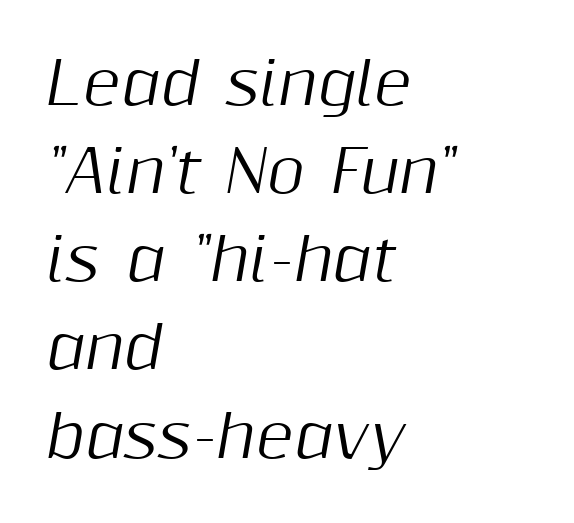
Baseline-to-baseline distance is the conventional proportion of letter height. Descenders are the only things crossing below the line. Spacing between characters is what you'd get straight out of the box. Posture: slanted.
